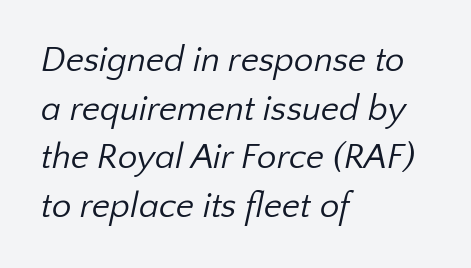
The image shows 35 px regular-weight sans-serif type; set left-aligned, normal line spacing (1.39x), normal letter spacing, not underlined; low stroke contrast and a medium x-height.
